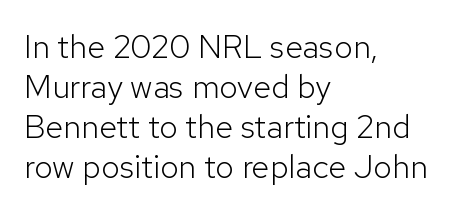
The image shows 33 px light sans-serif type, upright; set left-aligned, line spacing 1.21x, normal letter spacing, not underlined; low stroke contrast and a medium x-height.
